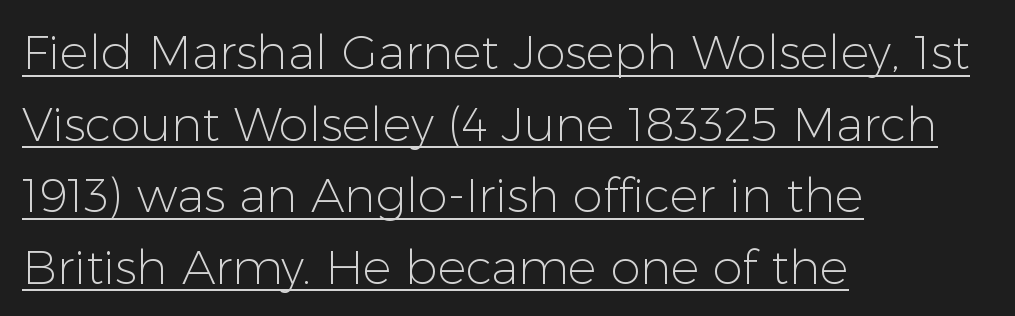
Letterform terminals end flat and unadorned throughout the passage. A typographer would call this underscored text. Students, observe: this is what conventionally led text looks like. When letters stand straight like this, we call the style roman or upright. Heaviness? Minimal to ordinary, like unemphasized prose. Tracking value appears to be zero — textbook default spacing.
